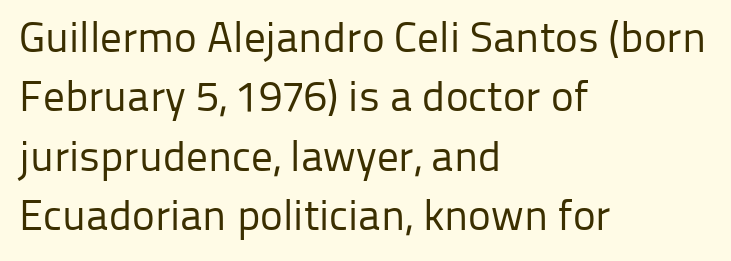
{"serif": "no", "italic": "no", "bold": "no", "weight": "regular", "width": "normal", "stroke_contrast": "low", "x_height": "medium", "monospaced": "no", "underline": "no", "align": "left", "line_spacing": "normal", "line_spacing_ratio": 1.38, "letter_spacing": "normal", "letter_spacing_em": 0.0, "glyph_px": 43}
